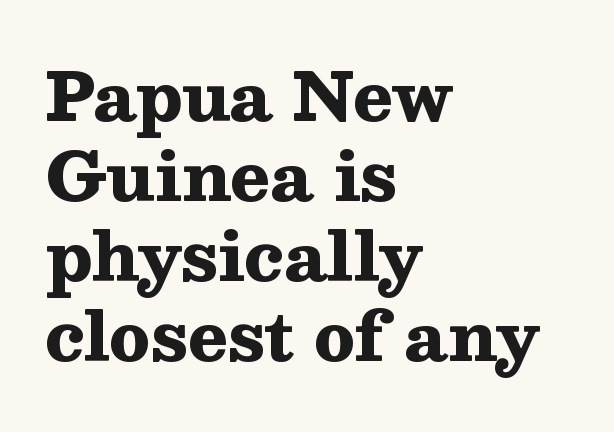
The image shows 66 px heavy, wide serif type, upright; set left-aligned, line spacing 1.21x, normal letter spacing, not underlined; medium stroke contrast and a medium x-height.
